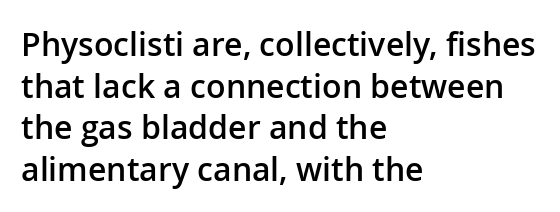
Each letter keeps its own natural width here, so spacing adapts to shape. The block of text has a typical density, with ordinary space between rows. Inter-character spacing is left at the font's built-in metrics. Emphasis by weight is partial: semibold. You can tell from the bare stems that sans-serif type was used. Is there any slant? The stems are plumb.
